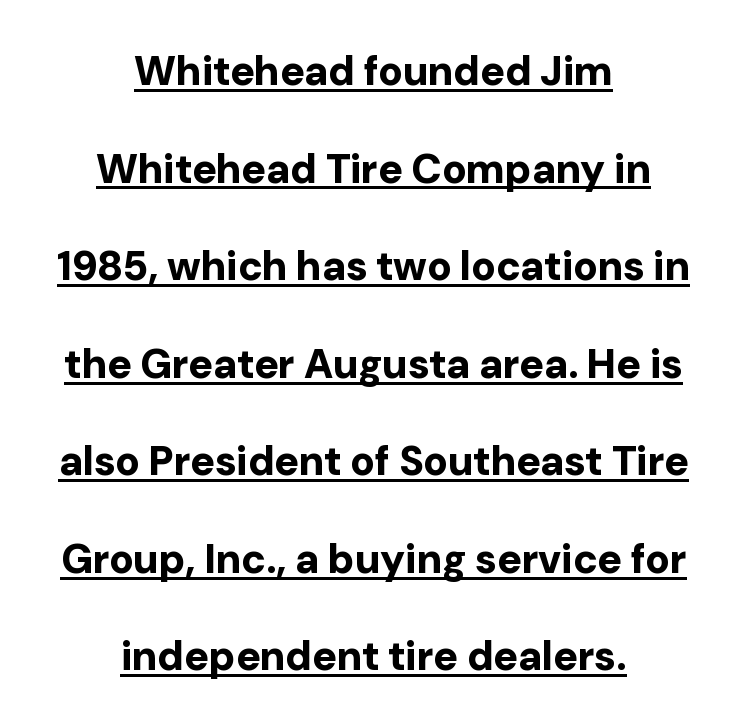
Q: Is the text bold? A: Yes.
Q: Is the text italic (slanted)? A: No, it is upright.
Q: Is the typeface a serif or a sans-serif typeface? A: Sans-serif.
Q: Is the text underlined? A: Yes.
Q: How is the paragraph aligned? A: Centered.
Q: Is the spacing between letters normal or unusually wide? A: Normal.
Q: Is the spacing between lines tight, normal or loose? A: Loose.
Q: Width (condensed, normal, or wide)? A: Normal.
Q: Stroke contrast? A: Low.
Q: x-height? A: Medium.
Q: Monospaced? A: No.
